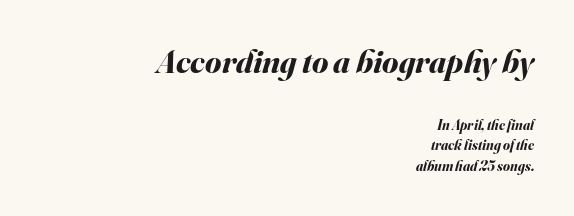
The image shows 33 px bold type, italic (leaning right); set right-aligned, normal line spacing (1.49x), normal letter spacing, not underlined; the first (top) block is 2.36x larger; medium stroke contrast and a small x-height.
